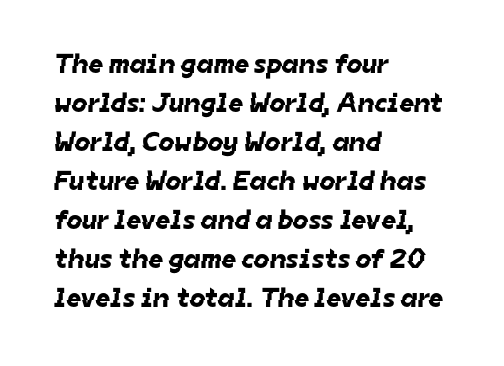
The image shows 28 px sans-serif type; set left-aligned, normal line spacing (1.39x), normal letter spacing, not underlined; low stroke contrast and a medium x-height.
